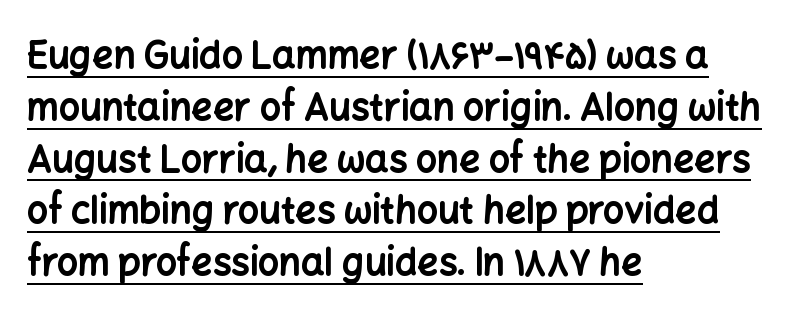
Set as a true bold cut, around the 700 mark. Ordinary non-slanted type is in use. Proportional: the letters do not fall into vertical columns. Are there feet on the stems? There aren't — it's a sans. Is there an underline? Yes — a line sits under the letters. Left-aligned paragraph, ragged on the right.
